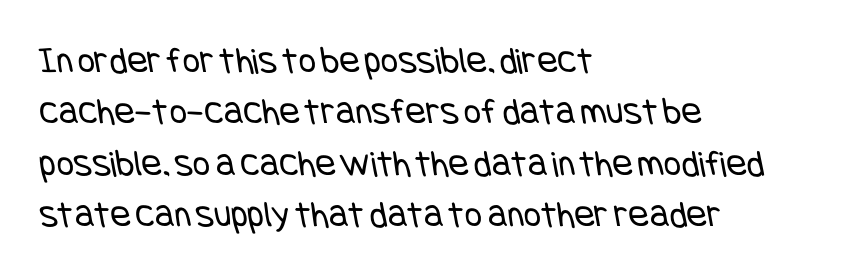
{"serif": "no", "bold": "no", "weight": "regular", "width": "condensed", "stroke_contrast": "low", "x_height": "large", "underline": "no", "align": "left", "line_spacing": "normal", "line_spacing_ratio": 1.35, "letter_spacing": "normal", "letter_spacing_em": 0.0, "glyph_px": 38}
